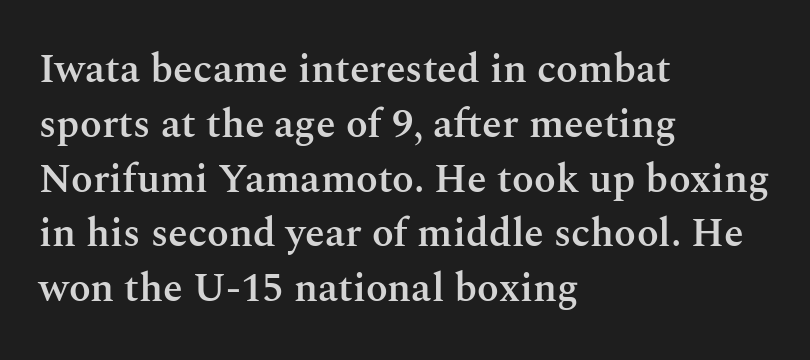
Q: Is the text bold? A: Semi-bold.
Q: Is the text italic (slanted)? A: No, it is upright.
Q: Is the typeface a serif or a sans-serif typeface? A: Serif.
Q: Is the text underlined? A: No.
Q: How is the paragraph aligned? A: Left-aligned.
Q: Is the spacing between letters normal or unusually wide? A: Normal.
Q: Is the spacing between lines tight, normal or loose? A: Normal.
Q: Width (condensed, normal, or wide)? A: Normal.
Q: Stroke contrast? A: Medium.
Q: x-height? A: Medium.
Q: Monospaced? A: No.
